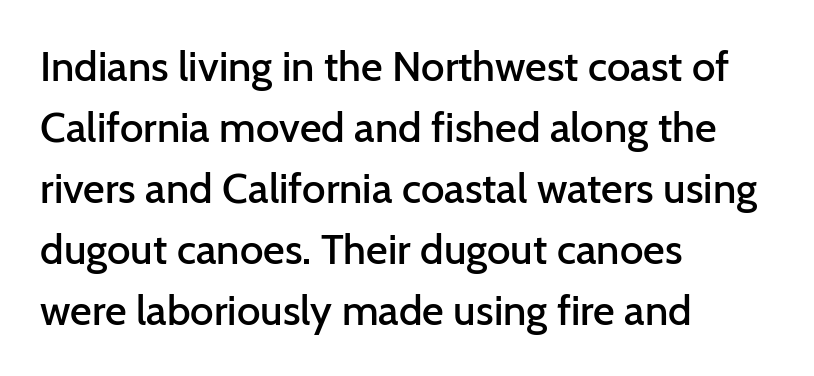
The axis of the letterforms is exactly vertical. This rendering uses left alignment, leaving the right contour irregular. Each letter keeps its own natural width here, so spacing adapts to shape. Underline: absent. Note: no serifs on the glyphs. Slightly chunky letters — semibold, I'd say, not full bold.
